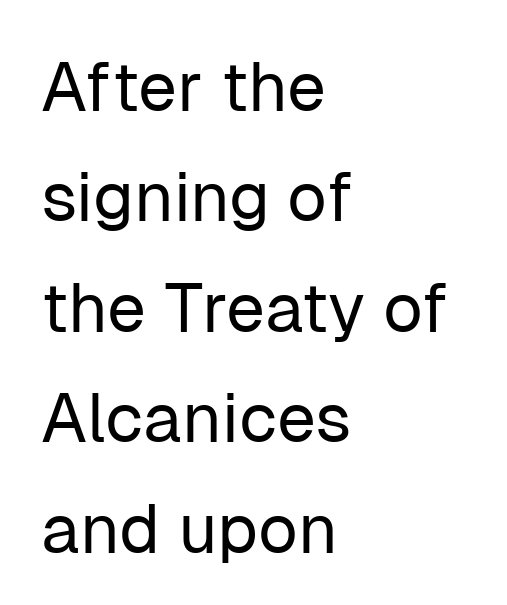
Q: Is the text bold? A: No.
Q: Is the text italic (slanted)? A: No, it is upright.
Q: Is the typeface a serif or a sans-serif typeface? A: Sans-serif.
Q: Is the text underlined? A: No.
Q: How is the paragraph aligned? A: Left-aligned.
Q: Is the spacing between letters normal or unusually wide? A: Normal.
Q: Is the spacing between lines tight, normal or loose? A: Normal.
Q: Width (condensed, normal, or wide)? A: Normal.
Q: Stroke contrast? A: Low.
Q: x-height? A: Medium.
Q: Monospaced? A: No.
